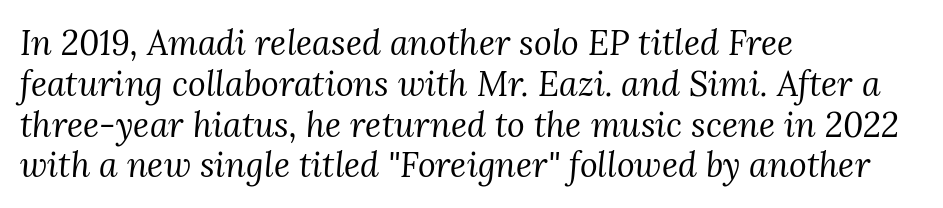
The image shows 34 px regular-weight serif type, italic (leaning right); set left-aligned, line spacing 1.2x, normal letter spacing, not underlined; medium stroke contrast and a medium x-height.
